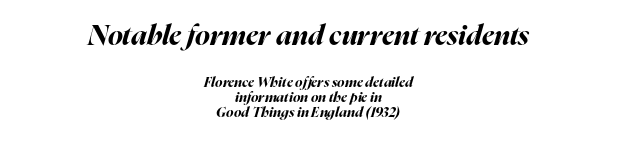
{"italic": "yes", "lean": "right", "slant_degrees": 16, "bold": "yes", "weight": "bold", "width": "normal", "stroke_contrast": "high", "x_height": "medium", "monospaced": "no", "underline": "no", "align": "center", "line_spacing": "tight", "line_spacing_ratio": 1.08, "letter_spacing": "normal", "letter_spacing_em": 0.0, "larger_block": "first", "size_ratio": 2.0, "glyph_px": 28}
